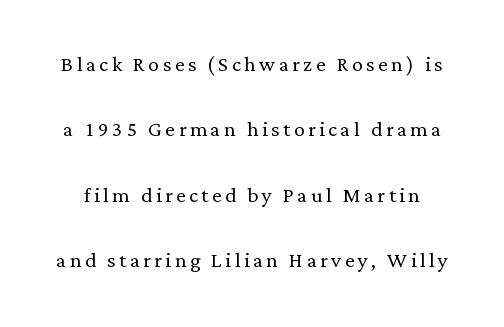
The image shows 27 px text type, upright; set loose line spacing (2.42x), not underlined.
